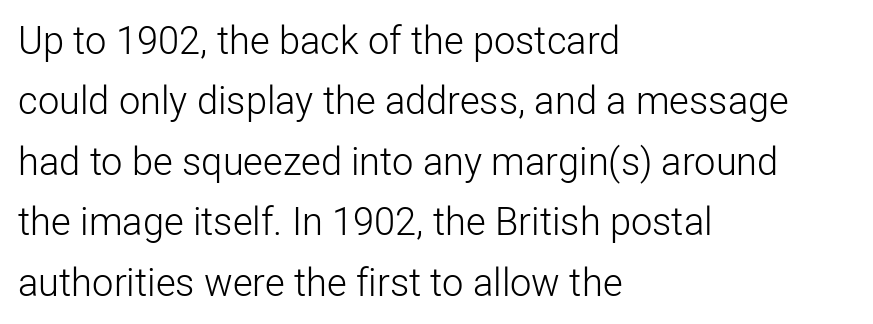
Q: Is the text bold? A: No.
Q: Is the text italic (slanted)? A: No, it is upright.
Q: Is the typeface a serif or a sans-serif typeface? A: Sans-serif.
Q: Is the text underlined? A: No.
Q: How is the paragraph aligned? A: Left-aligned.
Q: Is the spacing between letters normal or unusually wide? A: Normal.
Q: Is the spacing between lines tight, normal or loose? A: Normal.
Q: Width (condensed, normal, or wide)? A: Normal.
Q: Stroke contrast? A: Low.
Q: x-height? A: Medium.
Q: Monospaced? A: No.
